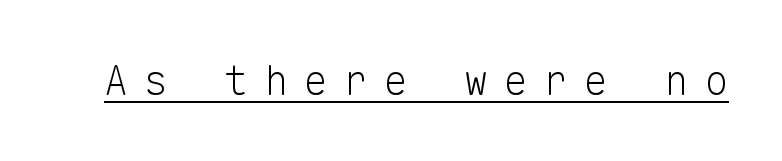
{"serif": "no", "italic": "no", "bold": "no", "weight": "light", "width": "normal", "stroke_contrast": "low", "x_height": "medium", "monospaced": "yes", "underline": "yes", "letter_spacing": "wide", "letter_spacing_em": 0.4, "glyph_px": 40}
